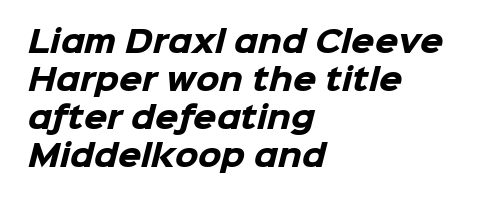
Q: Is the text bold? A: Yes.
Q: Is the typeface a serif or a sans-serif typeface? A: Sans-serif.
Q: Is the text underlined? A: No.
Q: How is the paragraph aligned? A: Left-aligned.
Q: Is the spacing between letters normal or unusually wide? A: Normal.
Q: Is the spacing between lines tight, normal or loose? A: Normal.
Q: Width (condensed, normal, or wide)? A: Normal.
Q: Stroke contrast? A: Low.
Q: x-height? A: Medium.
Q: Monospaced? A: No.
